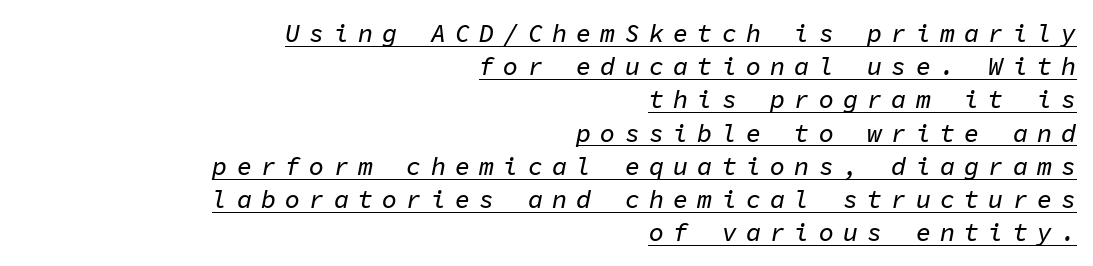
Rows of type keep a routine distance in the vertical direction. Every character sits at an angle, as italics do. If you drew a ruler down the right edge, every line would touch it. Glyph-to-glyph distance is far greater than everyday printed text. Emphasis is given by a line drawn under the lettering.
